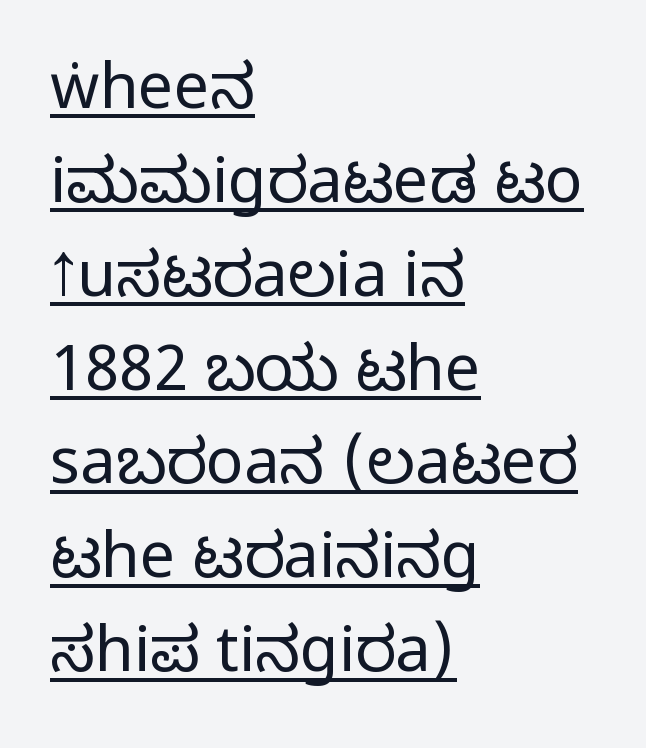
{"serif": "no", "italic": "no", "bold": "no", "weight": "regular", "width": "condensed", "stroke_contrast": "low", "x_height": "large", "monospaced": "no", "underline": "yes", "align": "left", "line_spacing": "normal", "line_spacing_ratio": 1.49, "letter_spacing": "normal", "letter_spacing_em": 0.0, "glyph_px": 63}
